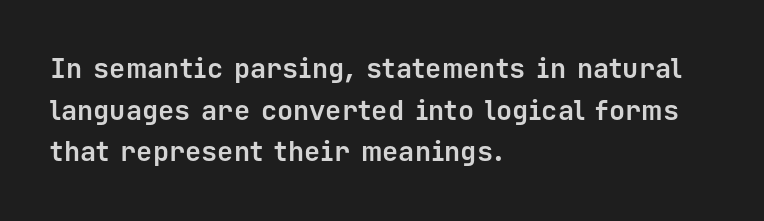
This sample keeps an unexceptional amount of space between lines. Which margin do the lines hug? The left one — the right edge is uneven. The specimen omits any rule beneath the text block's lines. Students, note that the glyphs here touch the page at normal intervals. This is heavy type, rendered in bold.
